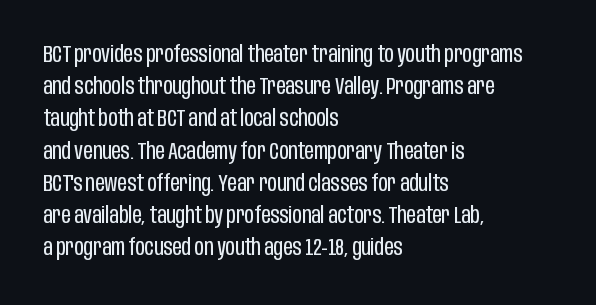
{"italic": "no", "bold": "no", "underline": "no", "align": "left", "line_spacing": "normal", "line_spacing_ratio": 1.4, "letter_spacing": "normal", "letter_spacing_em": 0.0, "glyph_px": 23}
